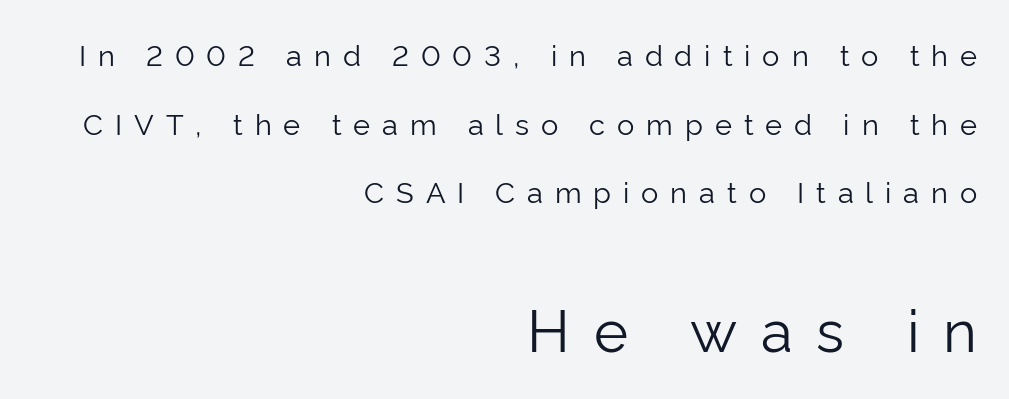
{"serif": "no", "italic": "no", "bold": "no", "weight": "light", "width": "normal", "stroke_contrast": "low", "x_height": "medium", "monospaced": "no", "underline": "no", "align": "right", "line_spacing": "loose", "line_spacing_ratio": 2.37, "letter_spacing": "wide", "letter_spacing_em": 0.41, "larger_block": "second", "size_ratio": 2.0, "glyph_px": 58}
